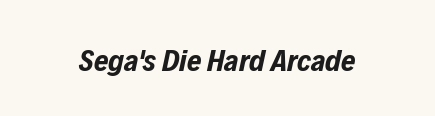
{"italic": "yes", "lean": "right", "slant_degrees": 12, "bold": "yes", "weight": "bold", "width": "condensed", "stroke_contrast": "low", "x_height": "medium", "monospaced": "no", "underline": "no", "letter_spacing": "normal", "letter_spacing_em": 0.0, "glyph_px": 31}
